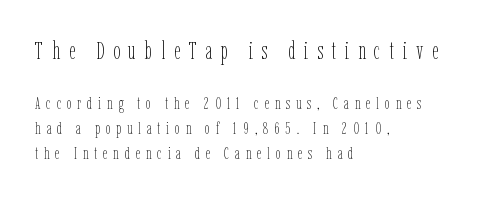
Q: Is the text bold? A: No.
Q: Is the text italic (slanted)? A: No, it is upright.
Q: Is the text underlined? A: No.
Q: How is the paragraph aligned? A: Left-aligned.
Q: Is the spacing between letters normal or unusually wide? A: Unusually wide.
Q: Is the spacing between lines tight, normal or loose? A: Normal.
Q: Which block of text is set in a larger size, the first (top) or the second (bottom)? A: The first (top) one.
